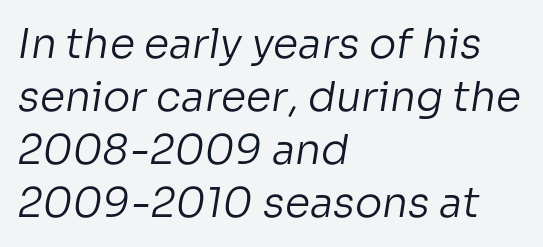
{"serif": "no", "bold": "no", "weight": "regular", "width": "normal", "stroke_contrast": "low", "x_height": "medium", "monospaced": "no", "underline": "no", "align": "left", "line_spacing": "normal", "line_spacing_ratio": 1.29, "letter_spacing": "normal", "letter_spacing_em": 0.0, "glyph_px": 41}
